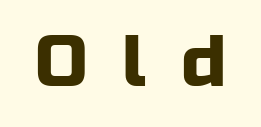
The lettering stays uniformly vertical, giving the passage a roman look. The font family rendered here belongs to the sans-serif group. The letters are spread apart with noticeably loose tracking. Note the varied advance widths — an 'i' is clearly narrower than an 'm'.
